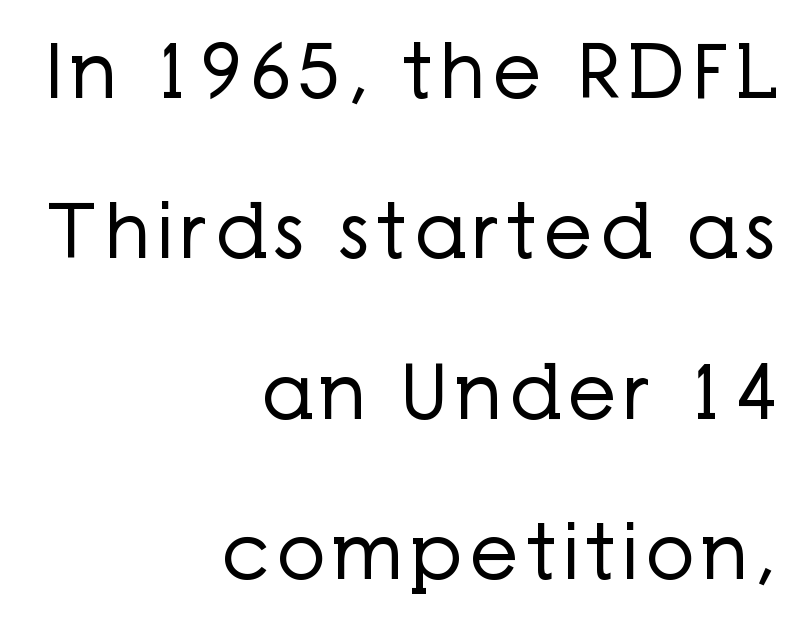
{"serif": "no", "italic": "no", "bold": "no", "weight": "regular", "width": "normal", "stroke_contrast": "low", "x_height": "medium", "monospaced": "no", "underline": "no", "align": "right", "line_spacing": "loose", "line_spacing_ratio": 2.11, "glyph_px": 76}
